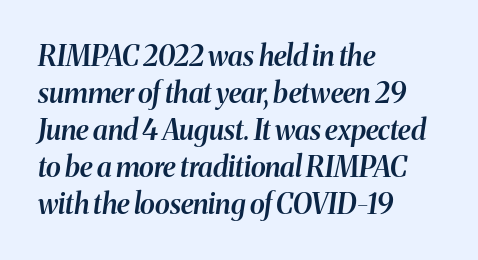
{"italic": "yes", "lean": "right", "slant_degrees": 8, "bold": "semi", "weight": "semibold", "width": "normal", "stroke_contrast": "medium", "x_height": "medium", "monospaced": "no", "underline": "no", "align": "left", "line_spacing": "normal", "line_spacing_ratio": 1.32, "letter_spacing": "normal", "letter_spacing_em": 0.0, "glyph_px": 28}
